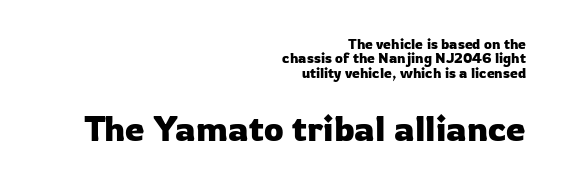
The image shows 35 px sans-serif type, upright; set right-aligned, tight line spacing (1.03x), normal letter spacing, not underlined; the second (bottom) block is 2.5x larger; low stroke contrast and a medium x-height.
